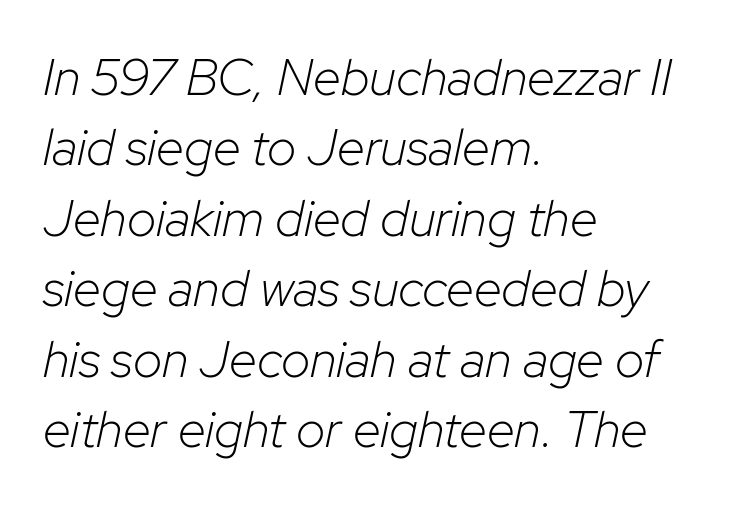
{"italic": "yes", "lean": "right", "slant_degrees": 12, "bold": "no", "weight": "light", "width": "normal", "stroke_contrast": "low", "x_height": "medium", "monospaced": "no", "underline": "no", "align": "left", "line_spacing": "normal", "line_spacing_ratio": 1.38, "letter_spacing": "normal", "letter_spacing_em": 0.0, "glyph_px": 51}
